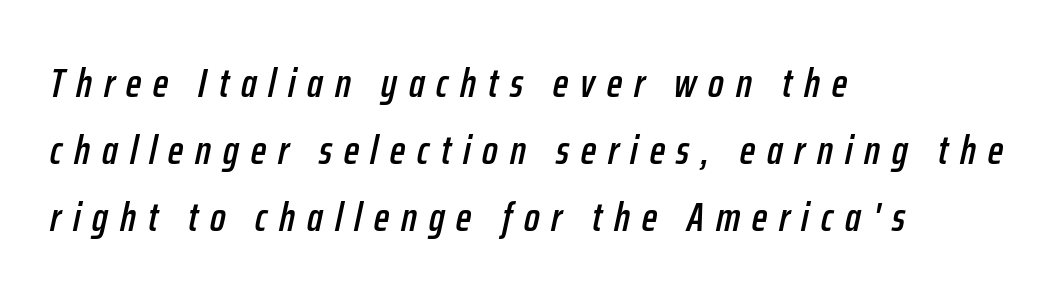
You could only call the tracking loose — the letters float apart. Plain, unruled lines of type. Rows of type keep a routine distance in the vertical direction. The lines are quadded left. Each letter keeps its own natural width here, so spacing adapts to shape. Quick note: italic.
